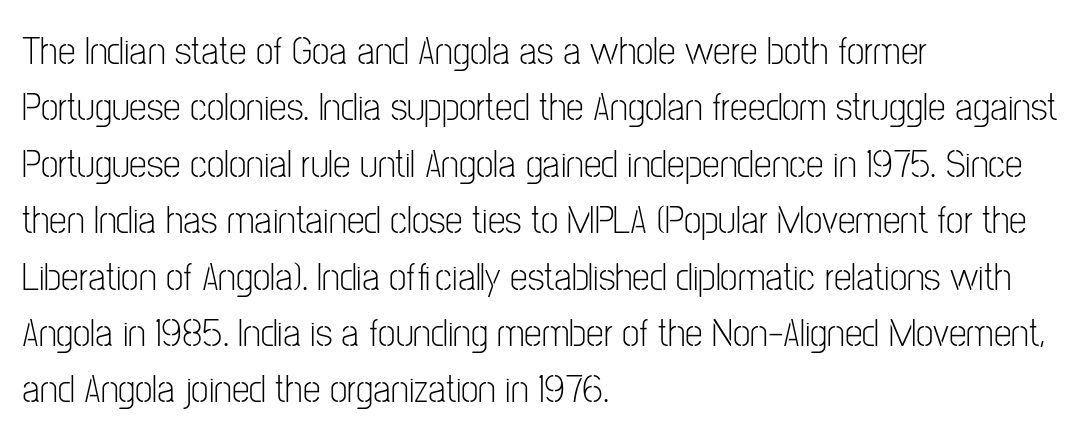
The image shows 40 px light, condensed sans-serif type, upright; set left-aligned, normal line spacing (1.41x), normal letter spacing, not underlined; low stroke contrast and a medium x-height.
